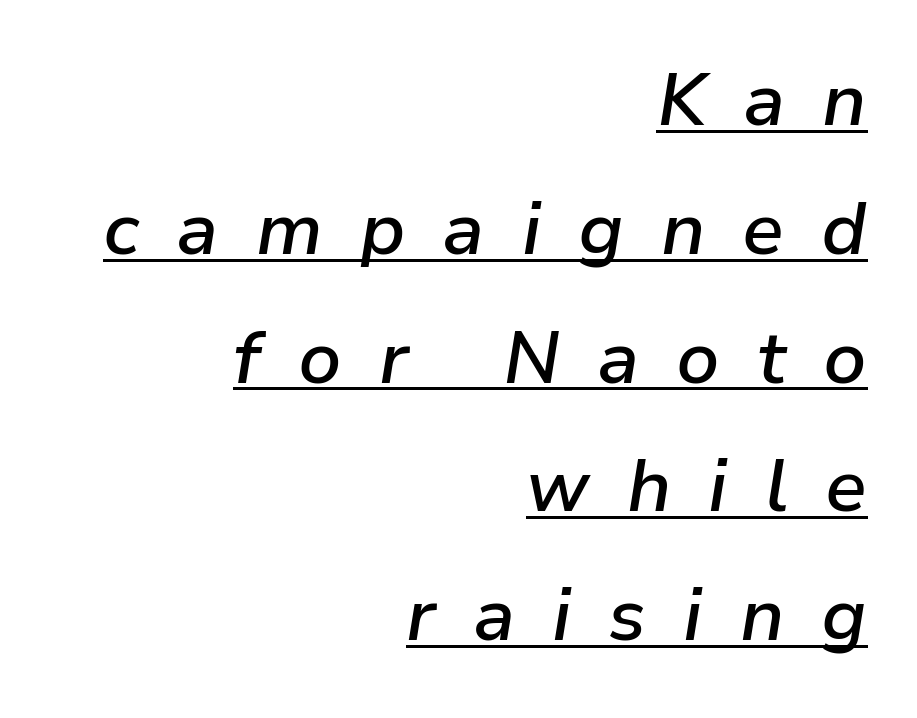
{"italic": "yes", "lean": "right", "slant_degrees": 9, "bold": "semi", "weight": "semibold", "width": "normal", "stroke_contrast": "low", "x_height": "medium", "monospaced": "no", "underline": "yes", "align": "right", "line_spacing_ratio": 1.74, "letter_spacing": "wide", "letter_spacing_em": 0.5, "glyph_px": 74}
